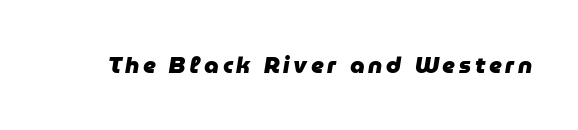
{"italic": "yes", "lean": "right", "slant_degrees": 9, "bold": "yes", "underline": "no", "glyph_px": 23}
